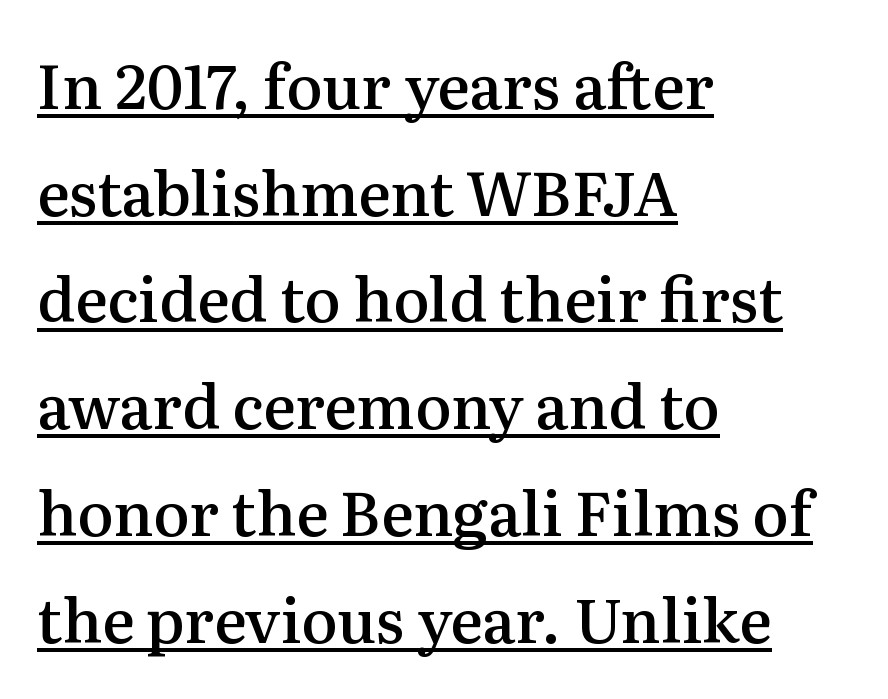
The image shows 61 px semibold serif type, upright; set left-aligned, line spacing 1.75x, normal letter spacing, underlined; medium stroke contrast and a medium x-height.
